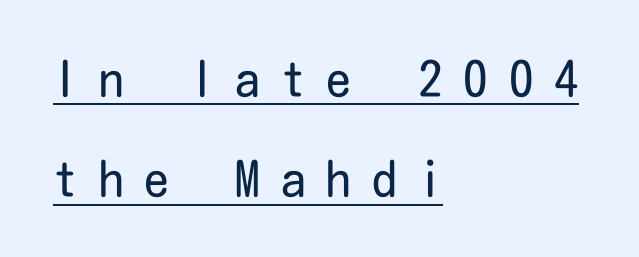
If you measured baseline to baseline, you'd find a long distance. What stands out about the letter spacing? Its width — letters are far apart. Each stroke keeps to a modest, everyday thickness or less. In terms of posture, this sample is upright.
